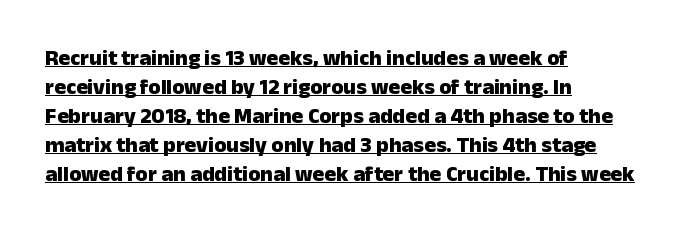
Q: Is the text bold? A: Yes.
Q: Is the text italic (slanted)? A: No, it is upright.
Q: Is the text underlined? A: Yes.
Q: How is the paragraph aligned? A: Left-aligned.
Q: Is the spacing between letters normal or unusually wide? A: Normal.
Q: Is the spacing between lines tight, normal or loose? A: Normal.
